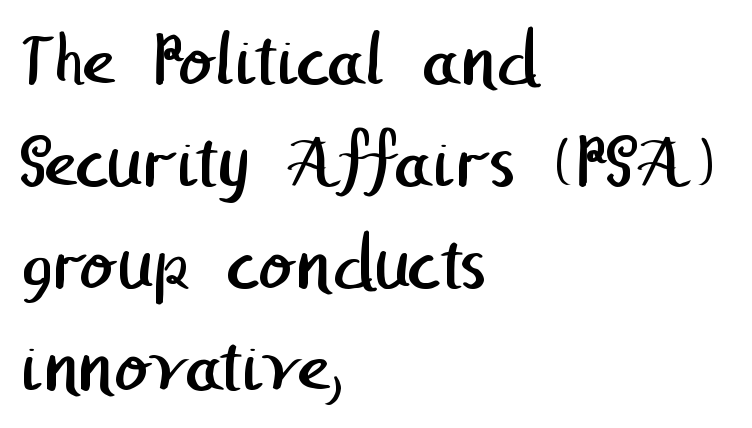
Q: Is the text bold? A: No.
Q: Is the typeface a serif or a sans-serif typeface? A: Sans-serif.
Q: Is the text underlined? A: No.
Q: How is the paragraph aligned? A: Left-aligned.
Q: Is the spacing between letters normal or unusually wide? A: Normal.
Q: Is the spacing between lines tight, normal or loose? A: Normal.
Q: Width (condensed, normal, or wide)? A: Normal.
Q: Stroke contrast? A: Low.
Q: x-height? A: Medium.
